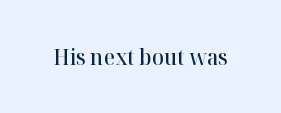
The image shows 22 px text type, upright; set normal letter spacing, not underlined.
